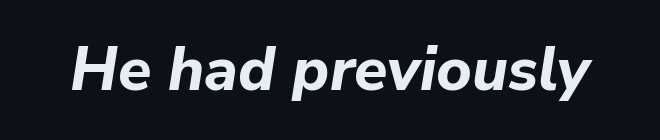
Q: Is the text bold? A: Yes.
Q: Is the text italic (slanted)? A: Yes, it leans right by about 9 degrees.
Q: Is the text underlined? A: No.
Q: Is the spacing between letters normal or unusually wide? A: Normal.
Q: Width (condensed, normal, or wide)? A: Normal.
Q: Stroke contrast? A: Low.
Q: x-height? A: Medium.
Q: Monospaced? A: No.
